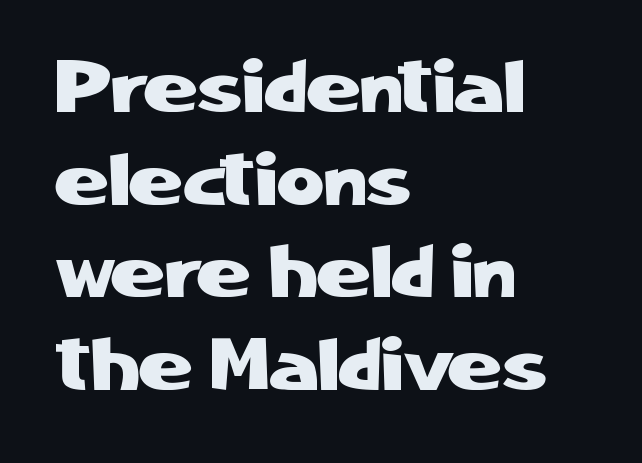
The image shows 73 px sans-serif type, upright; set left-aligned, normal line spacing (1.27x), normal letter spacing, not underlined; low stroke contrast and a medium x-height.
